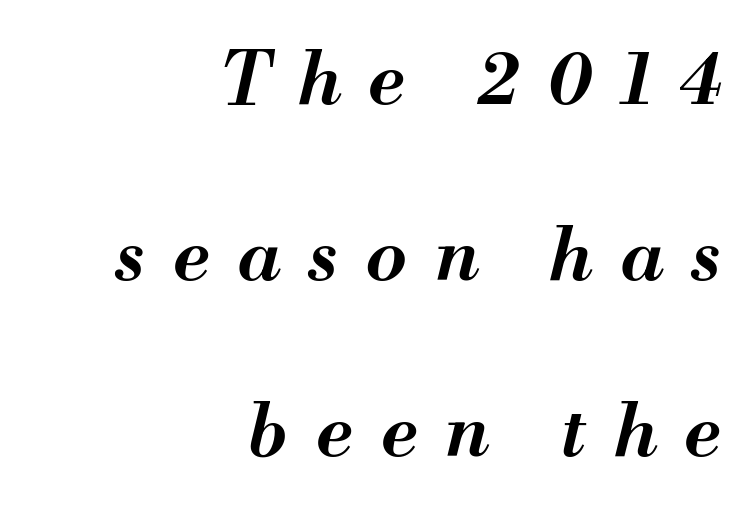
Q: Is the text bold? A: Semi-bold.
Q: Is the text italic (slanted)? A: Yes, it leans right by about 13 degrees.
Q: Is the text underlined? A: No.
Q: How is the paragraph aligned? A: Right-aligned.
Q: Is the spacing between letters normal or unusually wide? A: Unusually wide.
Q: Is the spacing between lines tight, normal or loose? A: Loose.
Q: Width (condensed, normal, or wide)? A: Normal.
Q: Stroke contrast? A: Medium.
Q: x-height? A: Small.
Q: Monospaced? A: No.
